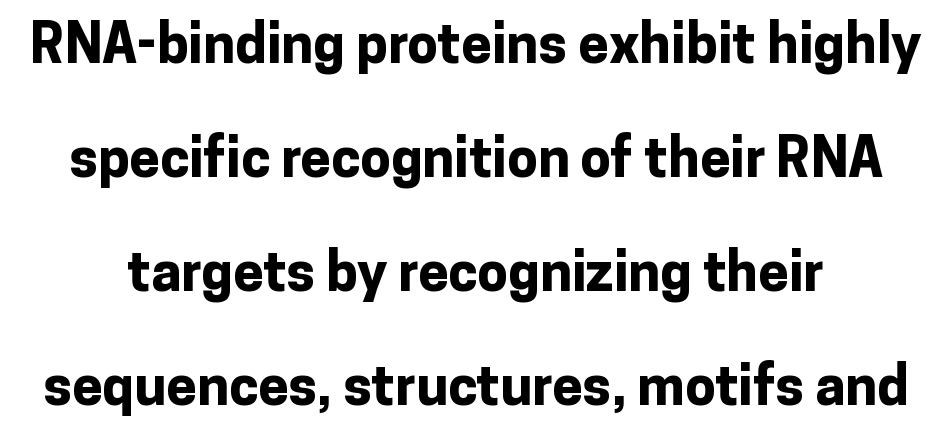
{"serif": "no", "italic": "no", "bold": "yes", "weight": "bold", "width": "normal", "stroke_contrast": "low", "x_height": "medium", "monospaced": "no", "underline": "no", "align": "center", "line_spacing": "loose", "line_spacing_ratio": 2.07, "letter_spacing": "normal", "letter_spacing_em": 0.0, "glyph_px": 55}
